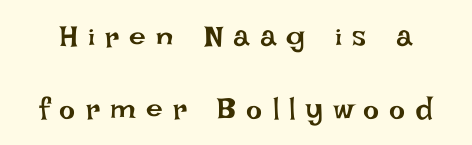
The letterforms stand isolated, each surrounded by extra space. This sample uses an upright cut, with every glyph sitting square on the baseline. Rule under the text: the space is simply empty. Spacing verdict: proportional, widths tailored to each character. Counters stay open thanks to moderate or lighter strokes. Whoever set this chose breathing room over compactness in the vertical rhythm.
